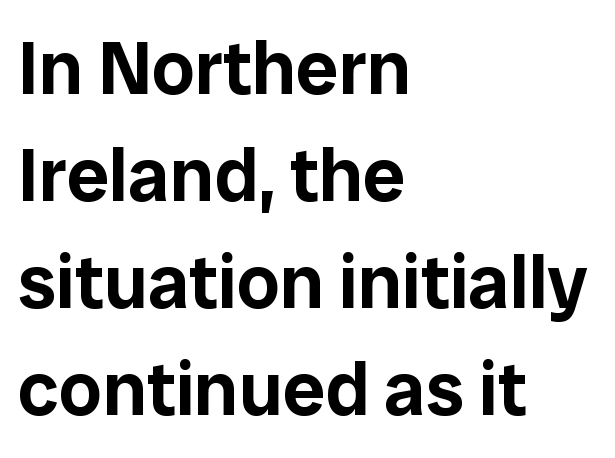
Q: Is the text italic (slanted)? A: No, it is upright.
Q: Is the typeface a serif or a sans-serif typeface? A: Sans-serif.
Q: Is the text underlined? A: No.
Q: How is the paragraph aligned? A: Left-aligned.
Q: Is the spacing between letters normal or unusually wide? A: Normal.
Q: Is the spacing between lines tight, normal or loose? A: Normal.
Q: Width (condensed, normal, or wide)? A: Normal.
Q: Stroke contrast? A: Low.
Q: x-height? A: Medium.
Q: Monospaced? A: No.
